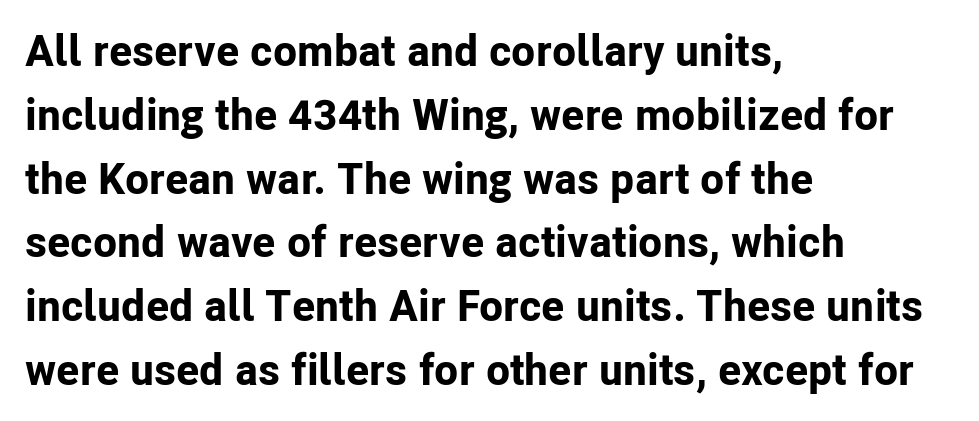
The rows are spaced the way most documents space them. The compositor pushed each line to the left boundary. Note: no serifs on the glyphs. The area under the type is left untouched. These lines are rendered in a variable-pitch font. Upright lettering throughout.
